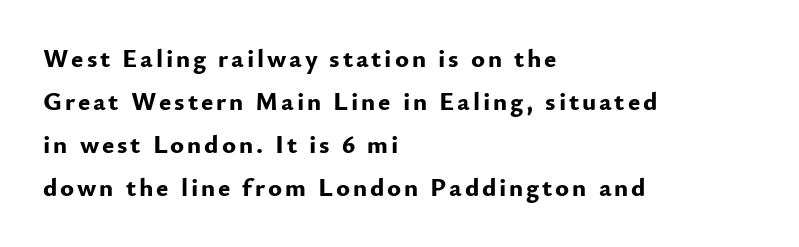
{"italic": "no", "bold": "yes", "underline": "no", "align": "left", "line_spacing": "normal", "line_spacing_ratio": 1.65, "glyph_px": 26}
